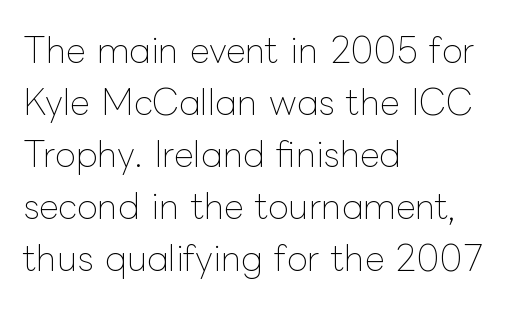
Which margin do the lines hug? The left one — the right edge is uneven. Summary of vertical rhythm: regular, with standard interline spacing. These lines keep a tight, regular rhythm from letter to letter. No heavy texture on the line: the type isn't bold.
